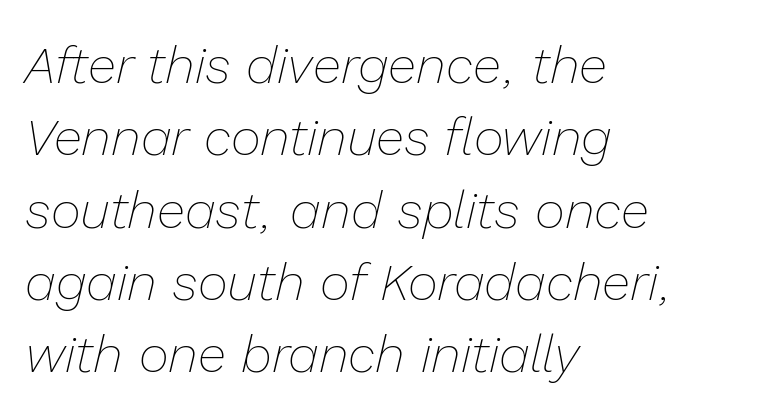
{"italic": "yes", "lean": "right", "slant_degrees": 13, "bold": "no", "weight": "thin", "width": "normal", "stroke_contrast": "low", "x_height": "medium", "monospaced": "no", "underline": "no", "align": "left", "line_spacing": "normal", "line_spacing_ratio": 1.39, "letter_spacing": "normal", "letter_spacing_em": 0.0, "glyph_px": 52}
